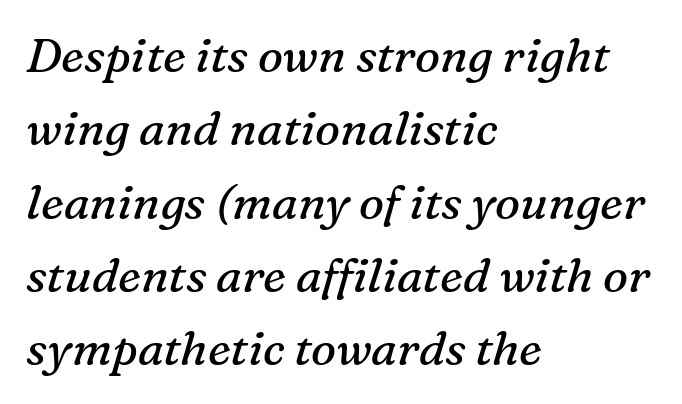
The image shows 47 px regular-weight serif type, italic (leaning right); set left-aligned, normal line spacing (1.56x), normal letter spacing, not underlined; medium stroke contrast and a medium x-height.
